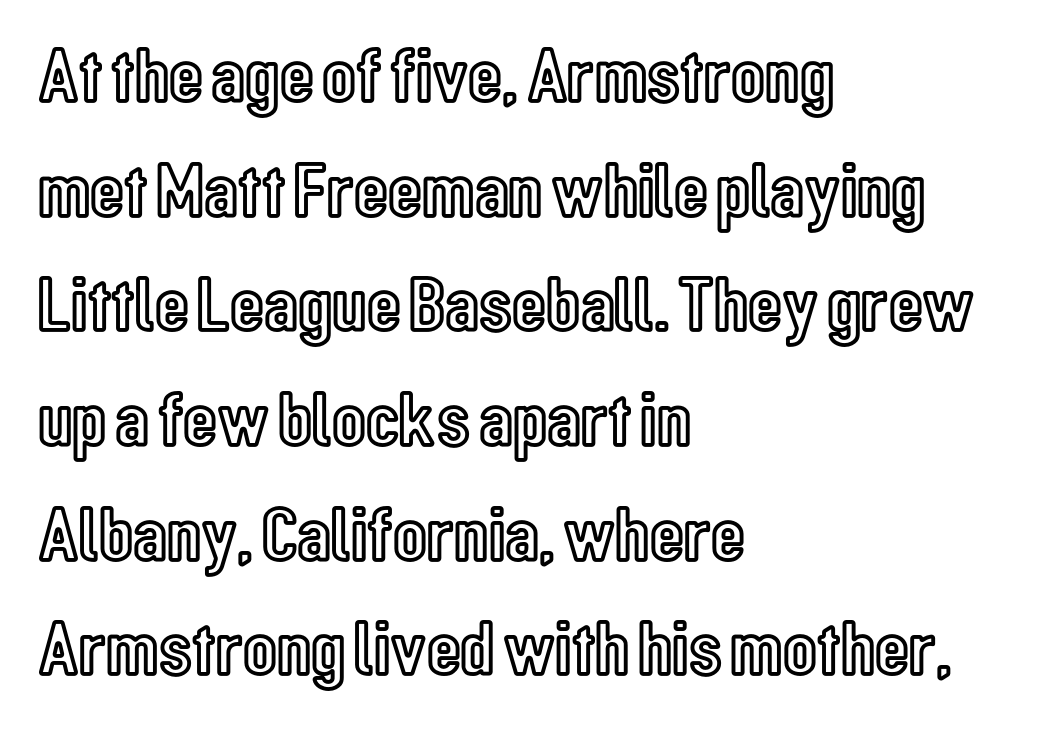
The image shows 78 px condensed type, upright; set left-aligned, normal line spacing (1.47x), normal letter spacing, not underlined; a medium x-height.
